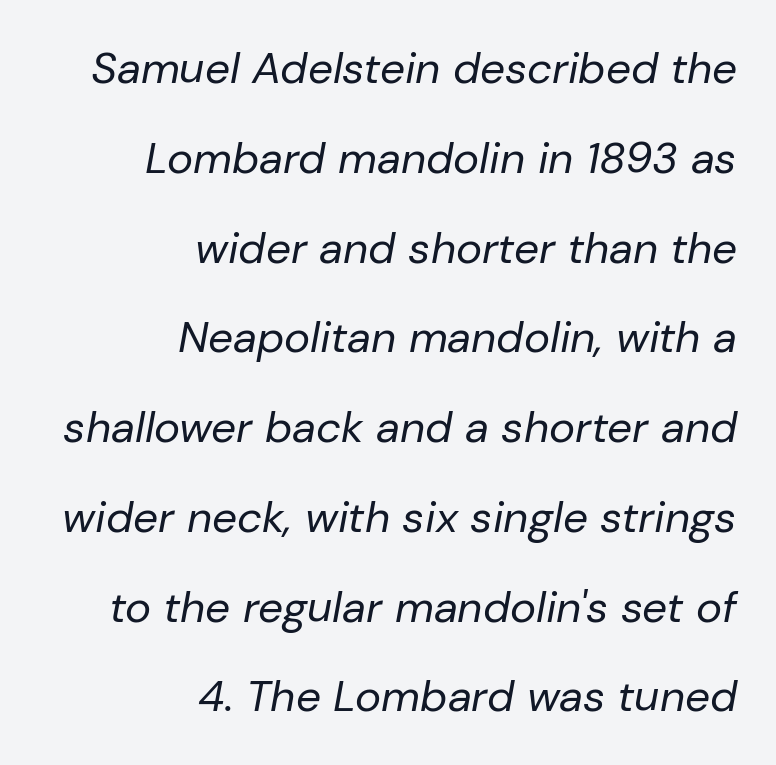
{"italic": "yes", "lean": "right", "slant_degrees": 10, "bold": "no", "weight": "regular", "width": "normal", "stroke_contrast": "low", "x_height": "medium", "monospaced": "no", "underline": "no", "align": "right", "line_spacing": "loose", "line_spacing_ratio": 2.04, "letter_spacing": "normal", "letter_spacing_em": 0.0, "glyph_px": 44}
